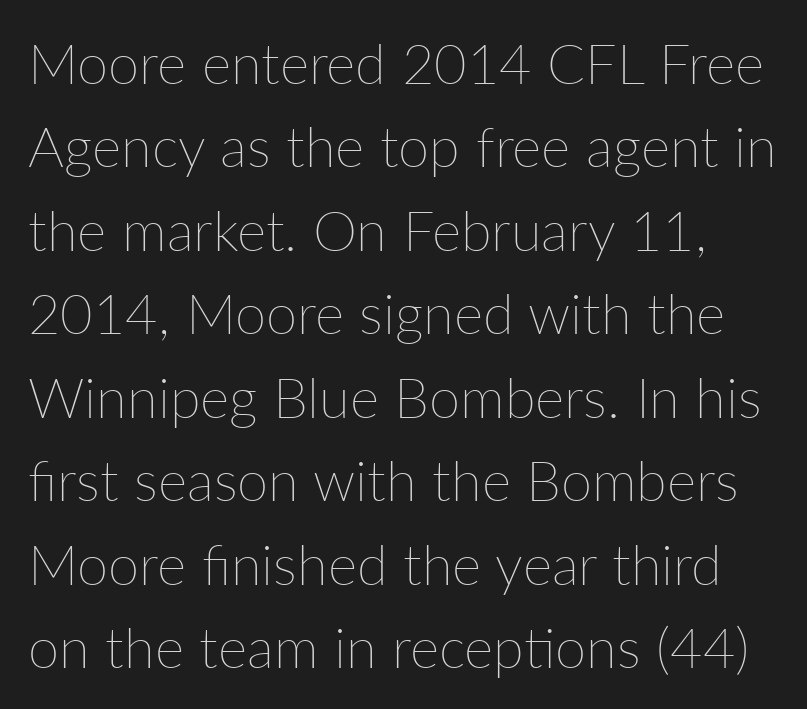
The image shows 56 px thin type, upright; set normal line spacing (1.49x), normal letter spacing, not underlined; low stroke contrast and a medium x-height.
